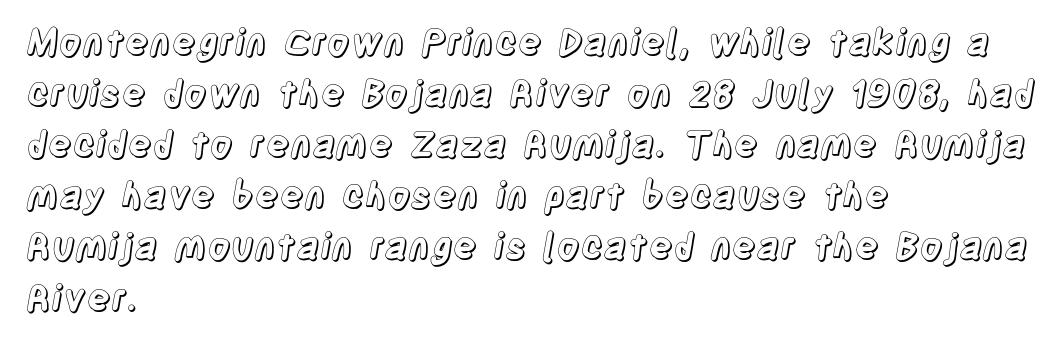
The image shows 36 px condensed type; set left-aligned, normal line spacing (1.42x), normal letter spacing, not underlined; a large x-height.
